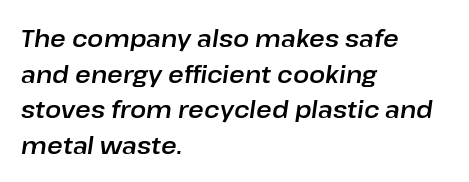
The image shows 24 px text type, italic (leaning right); set left-aligned, normal line spacing (1.48x), normal letter spacing, not underlined.
